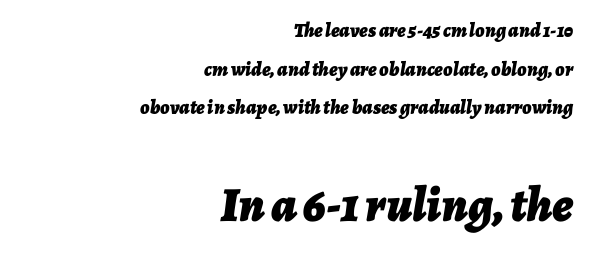
The image shows 49 px bold type, italic (leaning right); set right-aligned, loose line spacing (1.93x), normal letter spacing, not underlined; the second (bottom) block is 2.45x larger; low stroke contrast and a medium x-height.
